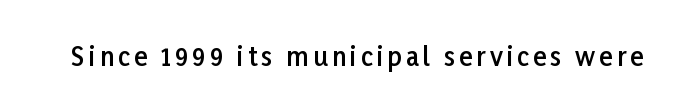
Q: Is the text bold? A: Semi-bold.
Q: Is the text italic (slanted)? A: No, it is upright.
Q: Is the text underlined? A: No.
